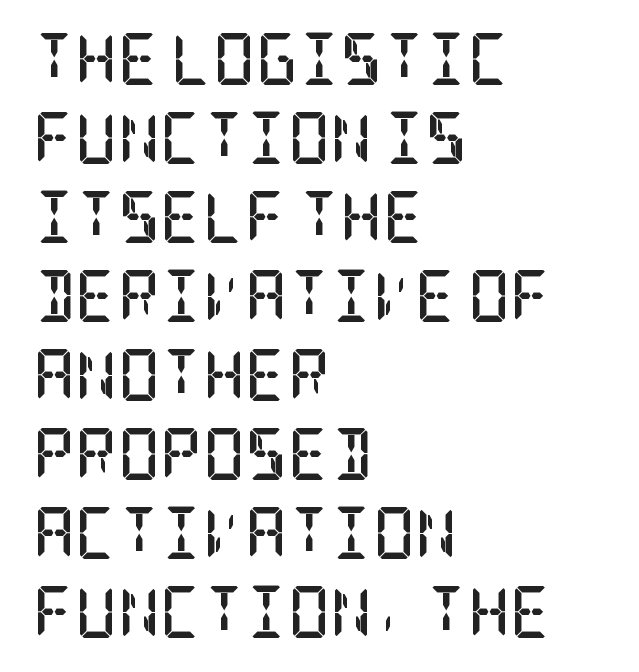
Caption: standard tracking, unaltered. Old-style or modern, the face here clearly has serifs. The words here are not underlined. Typesetter's note: full bold, strokes at maximum text heaviness.
